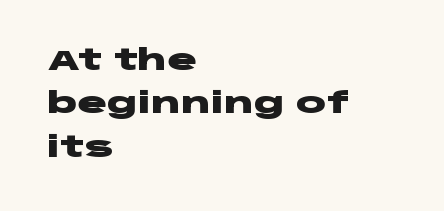
{"serif": "no", "italic": "no", "bold": "yes", "weight": "heavy", "width": "wide", "stroke_contrast": "low", "x_height": "large", "monospaced": "no", "underline": "no", "align": "left", "line_spacing": "normal", "line_spacing_ratio": 1.55, "letter_spacing": "normal", "letter_spacing_em": 0.0, "glyph_px": 28}
